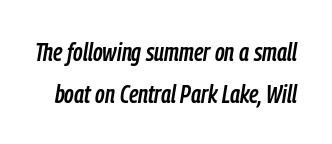
{"italic": "yes", "lean": "right", "slant_degrees": 9, "underline": "no", "line_spacing": "normal", "line_spacing_ratio": 1.6, "letter_spacing": "normal", "letter_spacing_em": 0.0, "glyph_px": 26}
